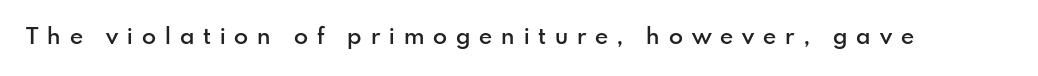
Q: Is the text bold? A: Semi-bold.
Q: Is the text italic (slanted)? A: No, it is upright.
Q: Is the text underlined? A: No.
Q: Is the spacing between letters normal or unusually wide? A: Unusually wide.
